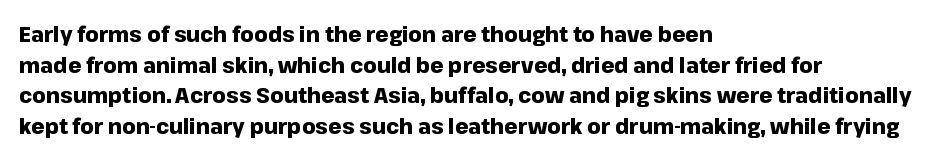
The image shows 21 px bold type, upright; set left-aligned, normal line spacing (1.46x), normal letter spacing, not underlined.
